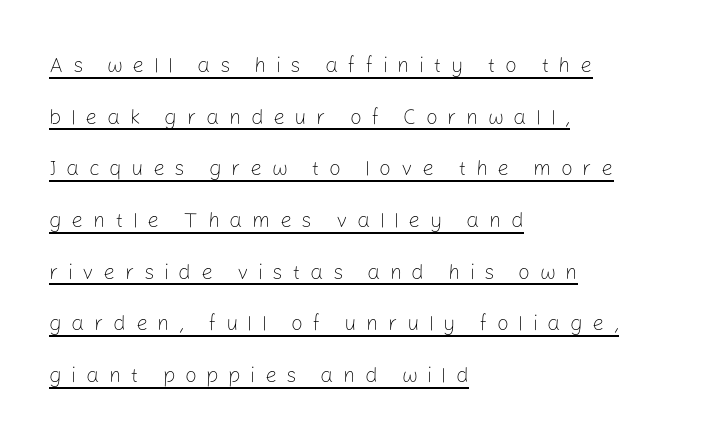
Q: Is the text bold? A: No.
Q: Is the text italic (slanted)? A: No, it is upright.
Q: Is the text underlined? A: Yes.
Q: How is the paragraph aligned? A: Left-aligned.
Q: Is the spacing between letters normal or unusually wide? A: Unusually wide.
Q: Is the spacing between lines tight, normal or loose? A: Loose.
